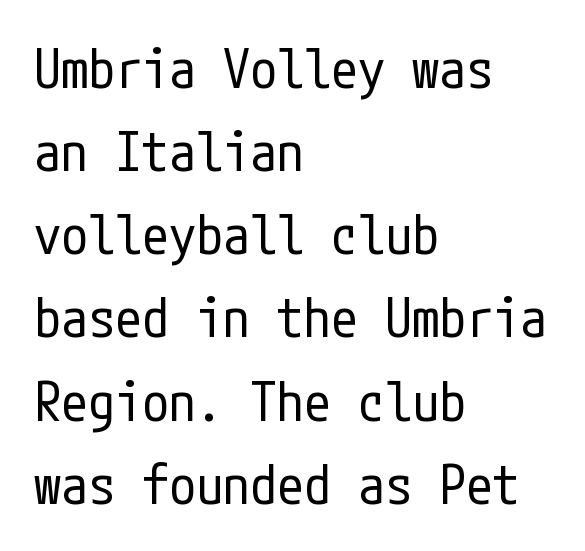
The image shows 54 px regular-weight, condensed sans-serif type, upright; set left-aligned, normal line spacing (1.54x), normal letter spacing, not underlined; low stroke contrast and a medium x-height.
